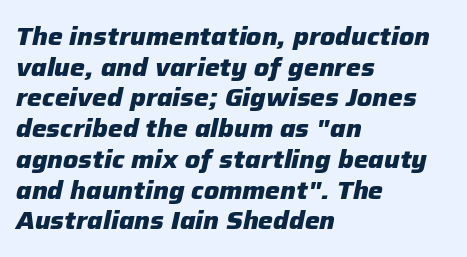
The image shows 25 px bold type, italic (leaning right); set left-aligned, line spacing 1.23x, normal letter spacing, not underlined.
